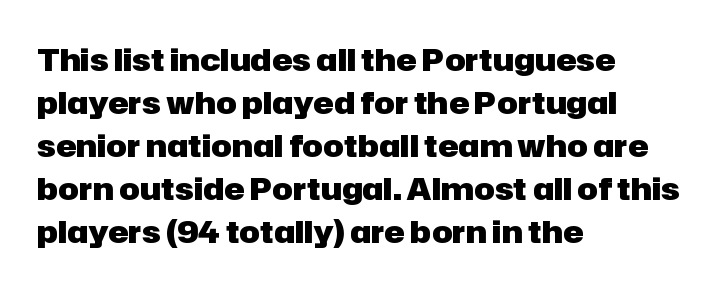
{"serif": "no", "italic": "no", "bold": "yes", "weight": "heavy", "width": "normal", "stroke_contrast": "low", "x_height": "medium", "monospaced": "no", "underline": "no", "align": "left", "line_spacing": "normal", "line_spacing_ratio": 1.39, "letter_spacing": "normal", "letter_spacing_em": 0.0, "glyph_px": 31}
